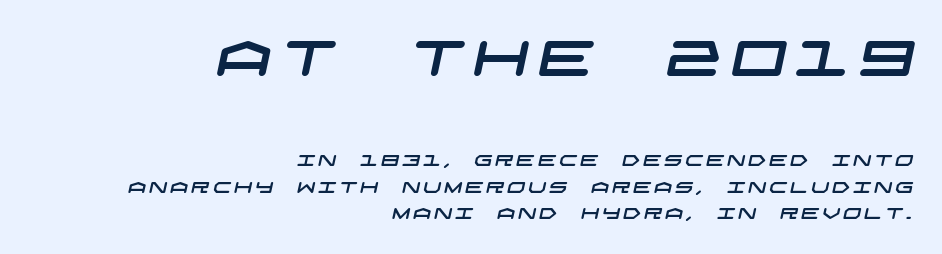
The image shows 49 px wide sans-serif type; set right-aligned, normal line spacing (1.67x), not underlined; the first (top) block is 3.06x larger; low stroke contrast and a large x-height.
